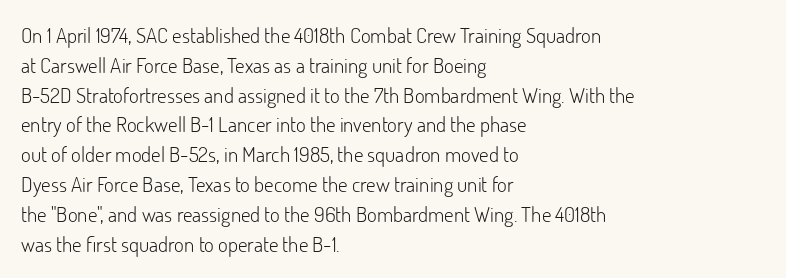
{"italic": "no", "bold": "no", "underline": "no", "align": "left", "line_spacing": "normal", "line_spacing_ratio": 1.42, "letter_spacing": "normal", "letter_spacing_em": 0.0, "glyph_px": 21}
